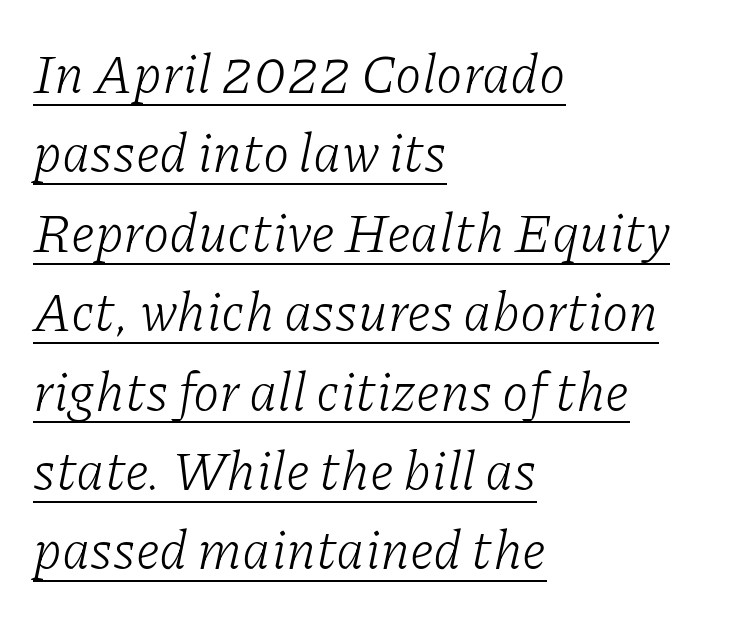
{"serif": "yes", "italic": "yes", "lean": "right", "slant_degrees": 11, "bold": "no", "weight": "light", "width": "normal", "stroke_contrast": "low", "x_height": "medium", "monospaced": "no", "underline": "yes", "align": "left", "line_spacing": "normal", "line_spacing_ratio": 1.47, "letter_spacing": "normal", "letter_spacing_em": 0.0, "glyph_px": 54}
